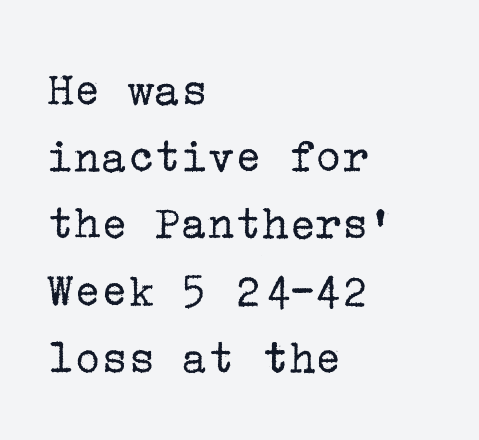
Vertical stems look standard width or narrower in stroke. Does the copy run flush right? No — it runs flush left. No italicization has been applied; the sample stays upright. No extra tracking has been applied to these lines.
